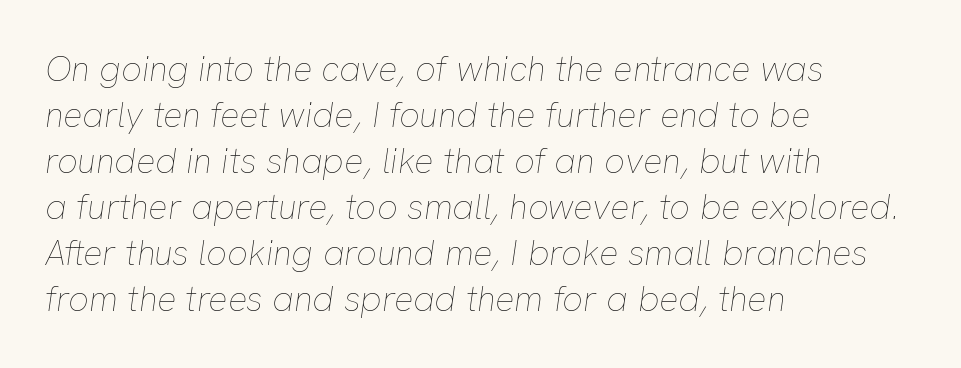
Q: Is the text bold? A: No.
Q: Is the text italic (slanted)? A: Yes, it leans right by about 8 degrees.
Q: Is the text underlined? A: No.
Q: How is the paragraph aligned? A: Left-aligned.
Q: Is the spacing between letters normal or unusually wide? A: Normal.
Q: Is the spacing between lines tight, normal or loose? A: Normal.
Q: Width (condensed, normal, or wide)? A: Normal.
Q: Stroke contrast? A: Low.
Q: x-height? A: Medium.
Q: Monospaced? A: No.
